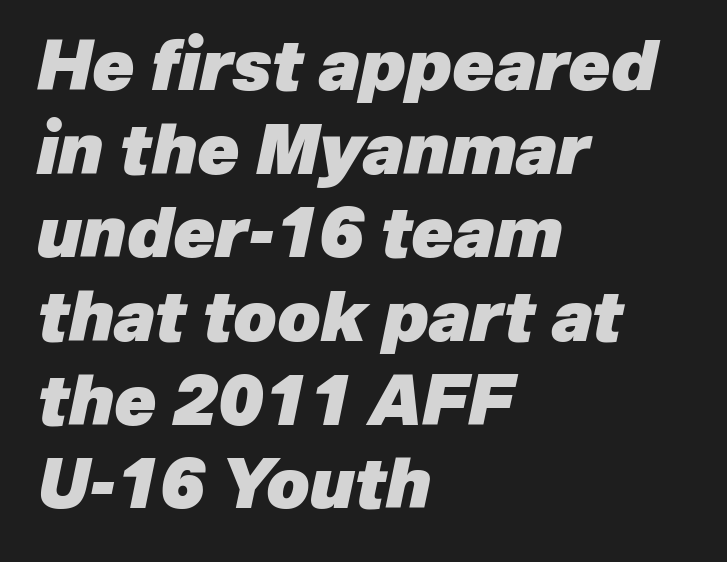
Bare-footed words on every line. A typesetter would mark this as italic. A typesetter would call this proportional, since set widths differ per character. The line texture is even and compact thanks to regular tracking. The text block is weighted toward the left margin, trailing off unevenly rightward.
